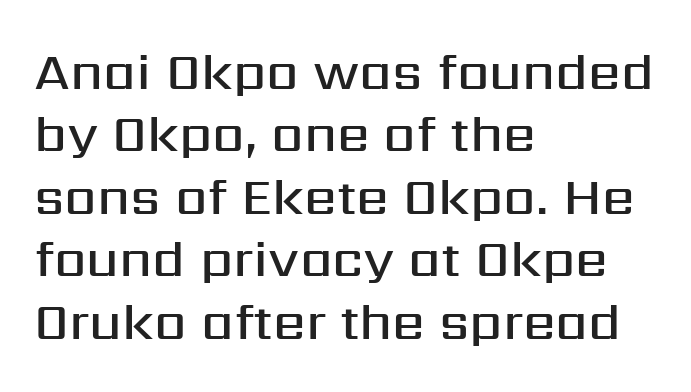
{"serif": "no", "italic": "no", "bold": "semi", "weight": "semibold", "width": "normal", "stroke_contrast": "medium", "x_height": "medium", "monospaced": "no", "underline": "no", "align": "left", "line_spacing_ratio": 1.2, "letter_spacing": "normal", "letter_spacing_em": 0.0, "glyph_px": 52}
